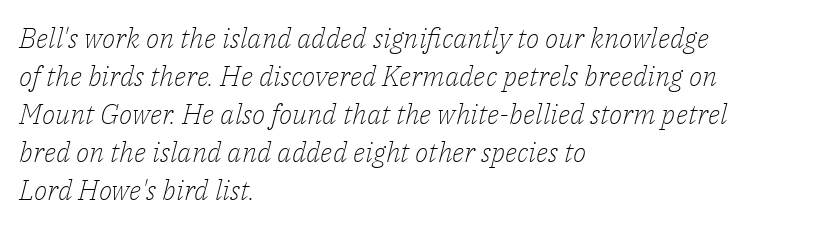
Q: Is the text bold? A: No.
Q: Is the text italic (slanted)? A: Yes, it leans right by about 14 degrees.
Q: Is the typeface a serif or a sans-serif typeface? A: Serif.
Q: Is the text underlined? A: No.
Q: How is the paragraph aligned? A: Left-aligned.
Q: Is the spacing between letters normal or unusually wide? A: Normal.
Q: Is the spacing between lines tight, normal or loose? A: Normal.
Q: Width (condensed, normal, or wide)? A: Normal.
Q: Stroke contrast? A: Low.
Q: x-height? A: Medium.
Q: Monospaced? A: No.
